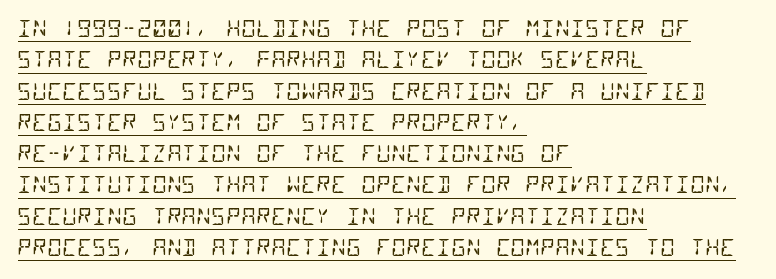
{"bold": "no", "underline": "yes", "align": "left", "line_spacing": "normal", "line_spacing_ratio": 1.36, "letter_spacing": "normal", "letter_spacing_em": 0.0, "glyph_px": 23}
